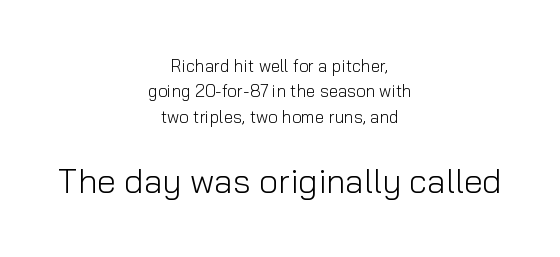
The image shows 34 px light sans-serif type, upright; set centered, normal line spacing (1.5x), normal letter spacing, not underlined; the second (bottom) block is 2.0x larger; low stroke contrast and a medium x-height.
